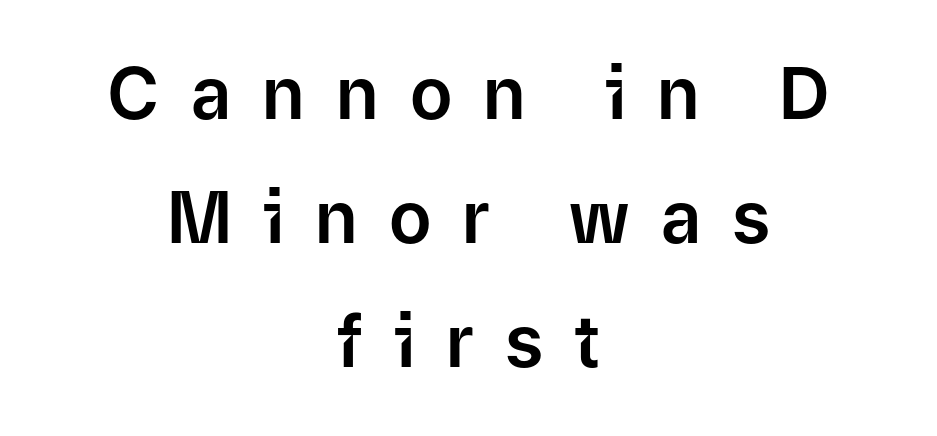
{"serif": "no", "italic": "no", "width": "normal", "stroke_contrast": "low", "x_height": "medium", "monospaced": "no", "underline": "no", "align": "center", "line_spacing_ratio": 1.75, "letter_spacing": "wide", "letter_spacing_em": 0.44, "glyph_px": 71}
